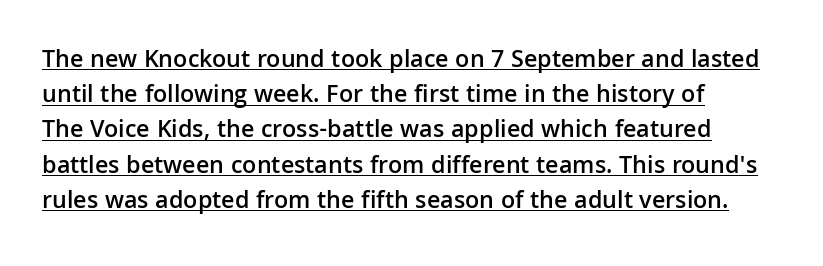
The image shows 25 px text type, upright; set left-aligned, normal line spacing (1.41x), normal letter spacing, underlined.
